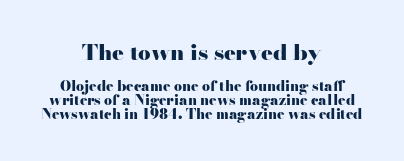
Q: Is the text bold? A: Yes.
Q: Is the text italic (slanted)? A: No, it is upright.
Q: Is the text underlined? A: No.
Q: How is the paragraph aligned? A: Centered.
Q: Is the spacing between letters normal or unusually wide? A: Normal.
Q: Is the spacing between lines tight, normal or loose? A: Tight.
Q: Which block of text is set in a larger size, the first (top) or the second (bottom)? A: The first (top) one.
